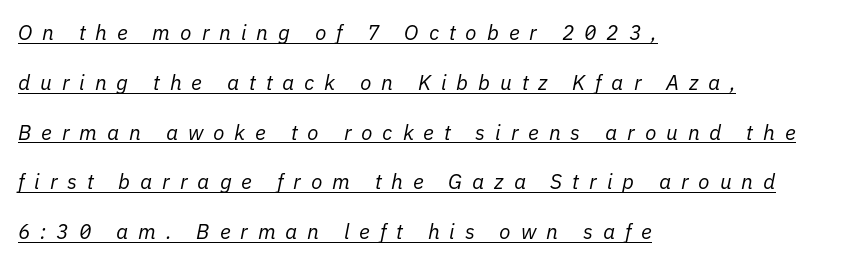
{"italic": "yes", "lean": "right", "slant_degrees": 11, "bold": "no", "underline": "yes", "align": "left", "line_spacing": "loose", "line_spacing_ratio": 2.37, "letter_spacing": "wide", "letter_spacing_em": 0.47, "glyph_px": 21}
